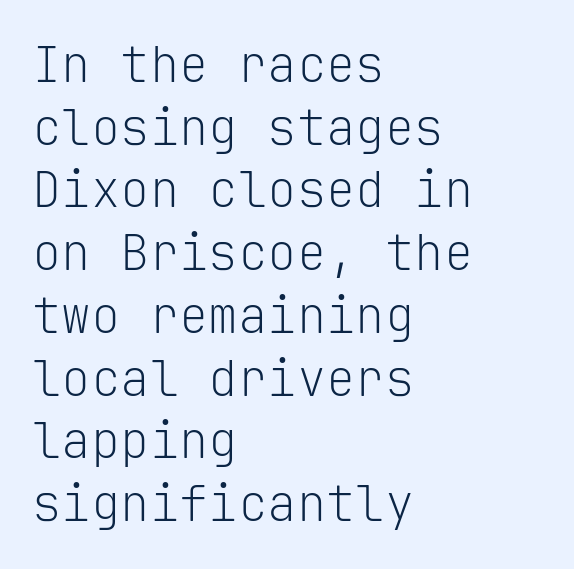
The typeface has the unassuming heft of standard copy or less. The gap between lines stays unmarked. All the whitespace from short lines collects on the right. Every character here occupies the same horizontal width, giving the sample a typewriter-like rhythm.
